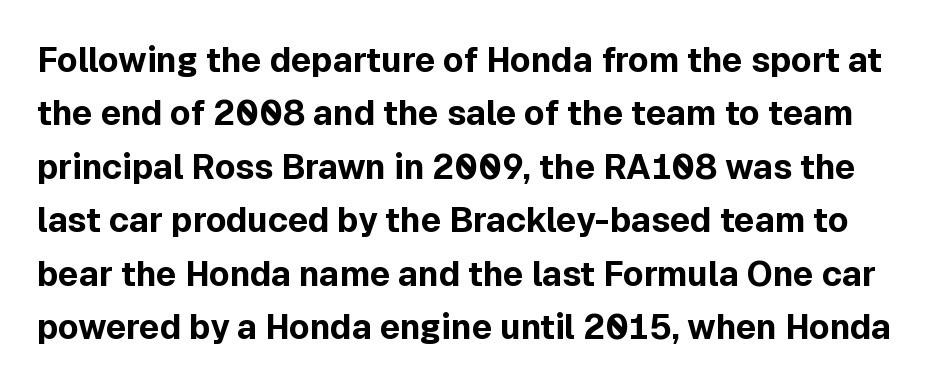
The image shows 34 px bold sans-serif type, upright; set normal line spacing (1.57x), normal letter spacing, not underlined; a medium x-height.
